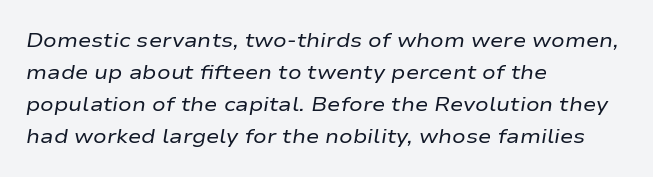
Q: Is the text bold? A: No.
Q: Is the text italic (slanted)? A: Yes, it leans right by about 9 degrees.
Q: Is the text underlined? A: No.
Q: How is the paragraph aligned? A: Left-aligned.
Q: Is the spacing between letters normal or unusually wide? A: Normal.
Q: Is the spacing between lines tight, normal or loose? A: Normal.
